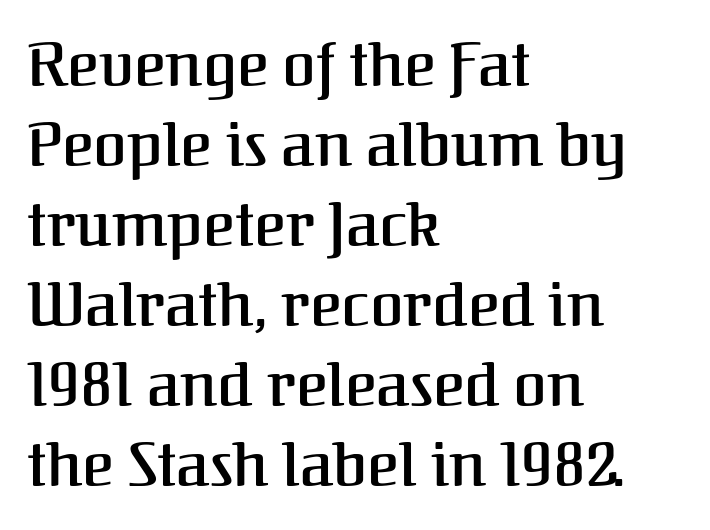
The image shows 61 px serif type, upright; set left-aligned, normal line spacing (1.31x), normal letter spacing, not underlined; medium stroke contrast and a medium x-height.
